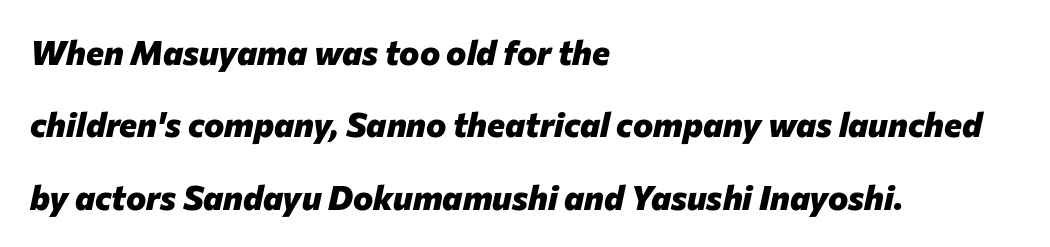
The image shows 34 px heavy type, italic (leaning right); set left-aligned, loose line spacing (2.13x), normal letter spacing, not underlined; low stroke contrast and a medium x-height.
